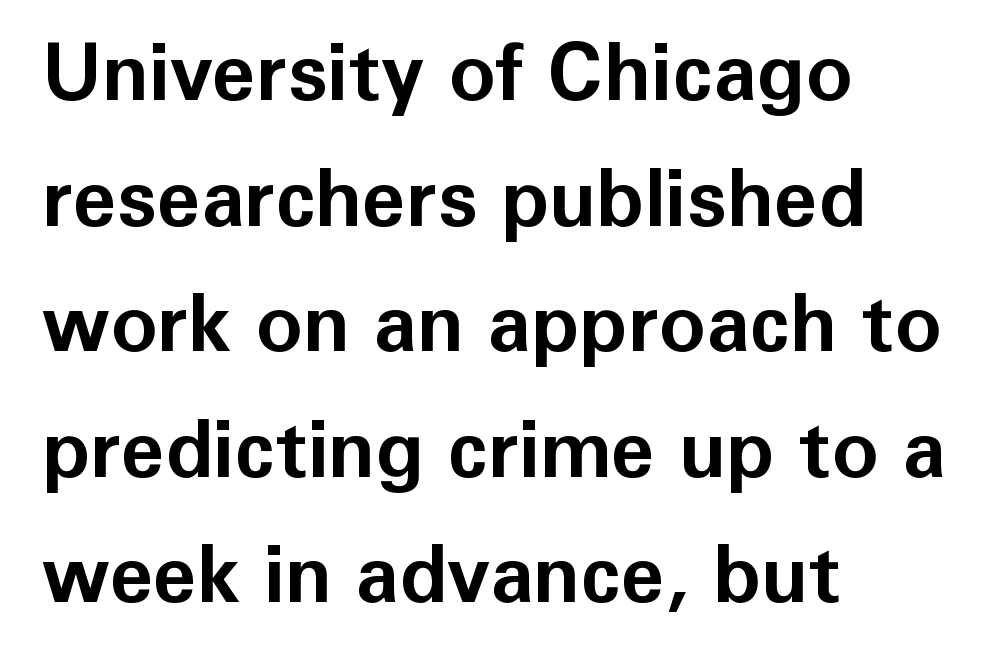
A bare baseline throughout the passage. Nothing sits at the stroke ends, so this counts as sans-serif. The face used here is proportionally spaced, like ordinary book or web type. How are the letters spaced? Ordinarily, with no added tracking.
